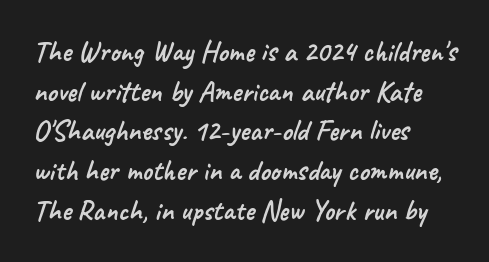
The rag falls on the right side of this text block. A typesetter would call this proportional, since set widths differ per character. Observe the ordinary spacing: letters are neighbours, not strangers. Lines of text with bare space underneath.
